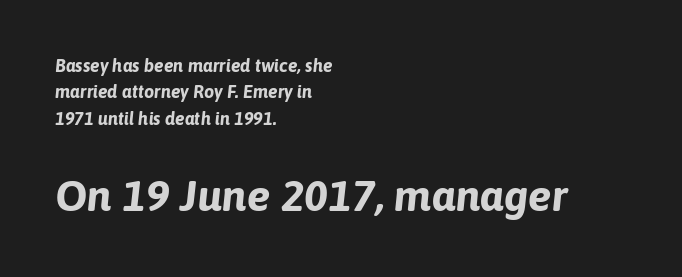
The image shows 44 px bold type, italic (leaning right); set left-aligned, normal line spacing (1.46x), normal letter spacing, not underlined; the second (bottom) block is 2.44x larger; low stroke contrast and a medium x-height.
